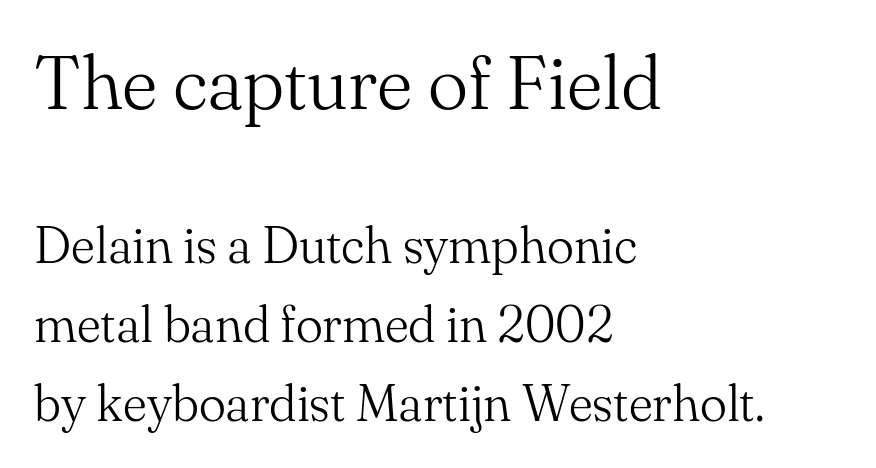
The image shows 76 px light serif type, upright; set left-aligned, normal line spacing (1.55x), normal letter spacing, not underlined; the first (top) block is 1.49x larger; medium stroke contrast and a small x-height.
